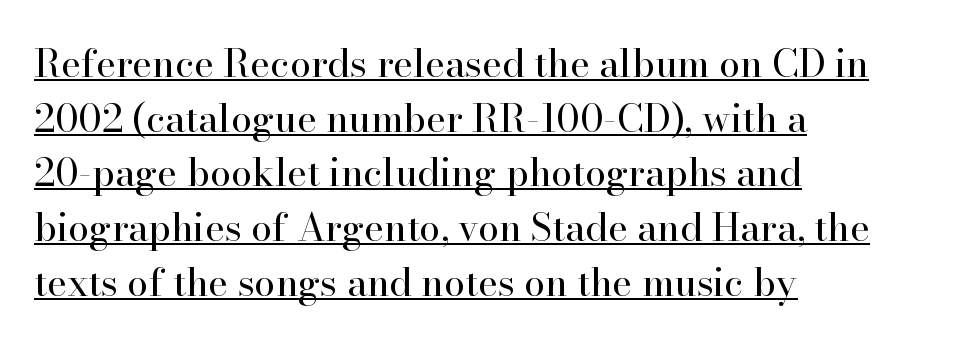
The setting favours the left margin, as ordinary paragraphs usually do. Honestly, the row spacing looks completely unremarkable. The rendering keeps characters at their native spacing. The glyphs are accompanied by a horizontal stroke just below them.
